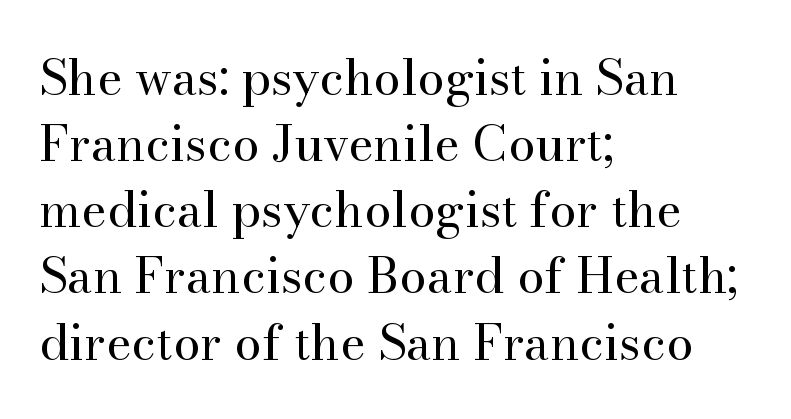
{"serif": "yes", "italic": "no", "bold": "no", "weight": "regular", "width": "normal", "stroke_contrast": "high", "x_height": "small", "monospaced": "no", "underline": "no", "align": "left", "line_spacing": "normal", "line_spacing_ratio": 1.35, "letter_spacing": "normal", "letter_spacing_em": 0.0, "glyph_px": 49}
